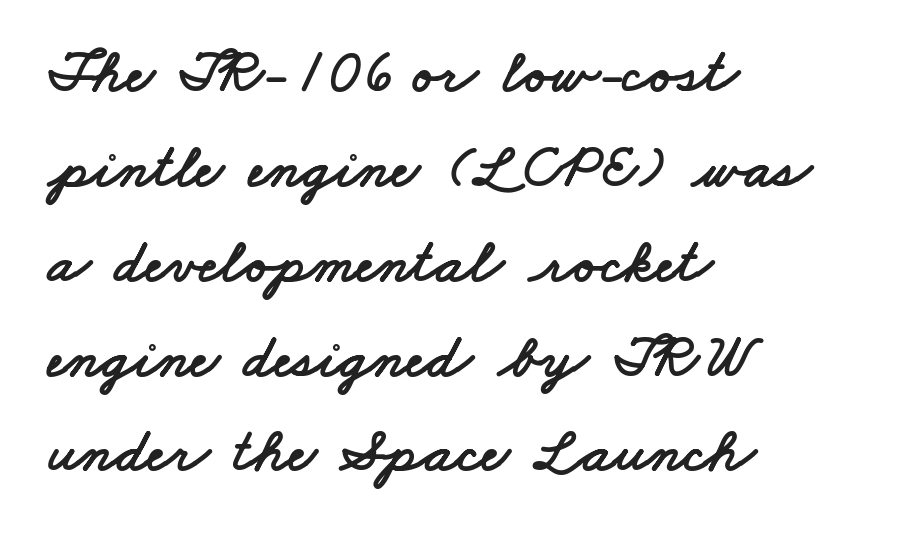
Horizontally, the lines are justified to the leading edge only. The letters sit at their default tracking, neither squeezed nor spread. Do the characters align in a grid? No, the font is proportional. Examine the stroke ends and you'll find no serifs. Each new line begins a customary step beneath the previous one.
